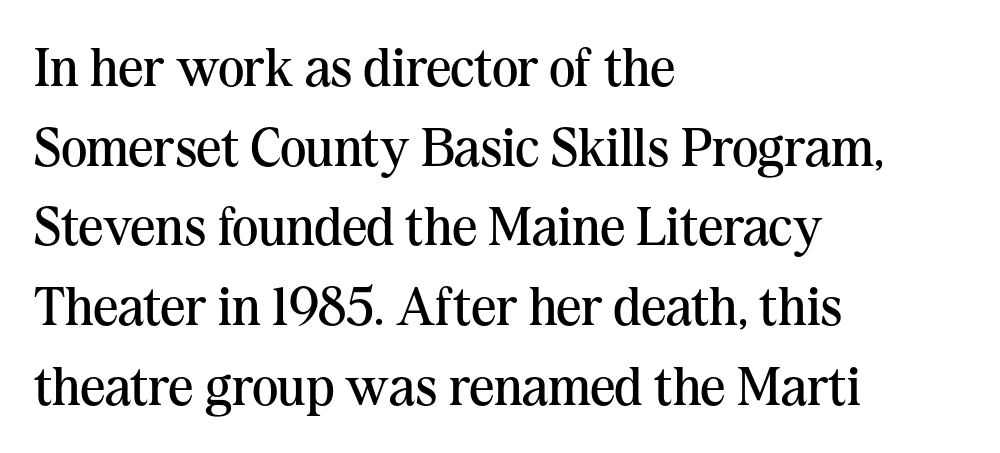
{"serif": "yes", "italic": "no", "bold": "no", "weight": "regular", "width": "normal", "stroke_contrast": "medium", "x_height": "medium", "monospaced": "no", "underline": "no", "align": "left", "line_spacing": "normal", "line_spacing_ratio": 1.45, "letter_spacing": "normal", "letter_spacing_em": 0.0, "glyph_px": 55}
